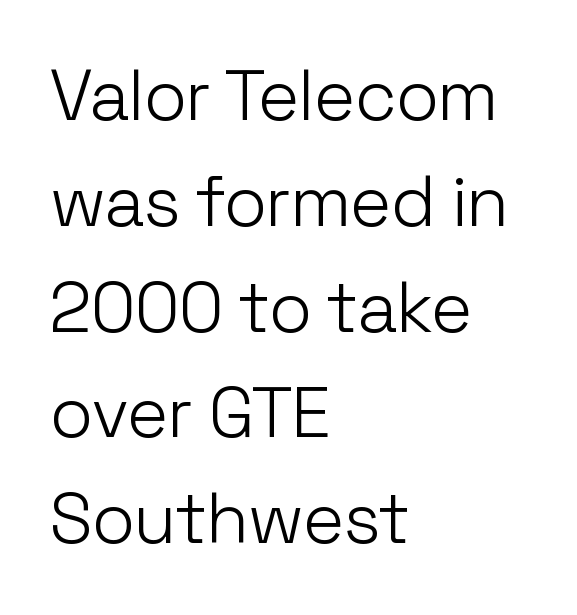
The image shows 71 px light sans-serif type, upright; set left-aligned, normal line spacing (1.49x), normal letter spacing, not underlined; low stroke contrast and a medium x-height.
